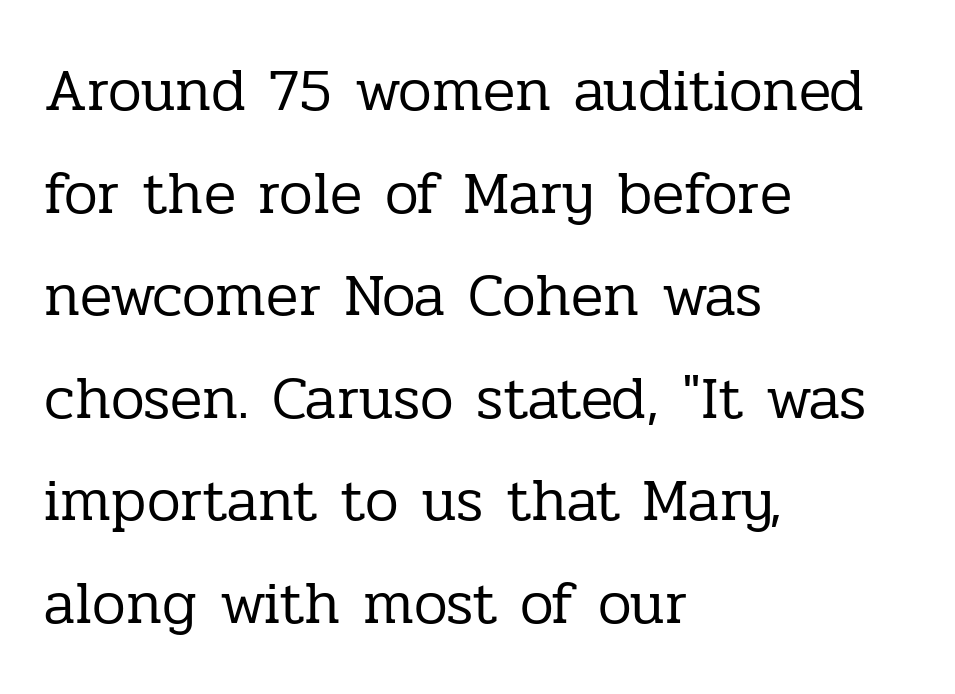
The image shows 60 px regular-weight serif type, upright; set left-aligned, line spacing 1.71x, normal letter spacing, not underlined; low stroke contrast and a medium x-height.
